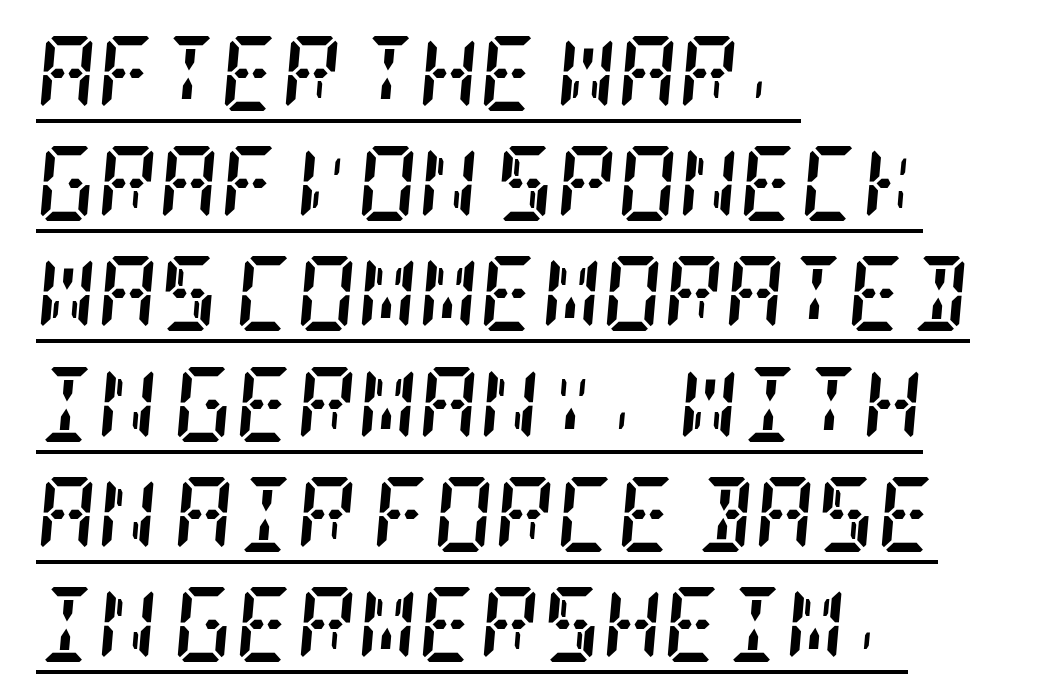
The image shows 75 px semibold, condensed serif type, italic (leaning right); set left-aligned, normal line spacing (1.47x), normal letter spacing, underlined; low stroke contrast and a large x-height.
